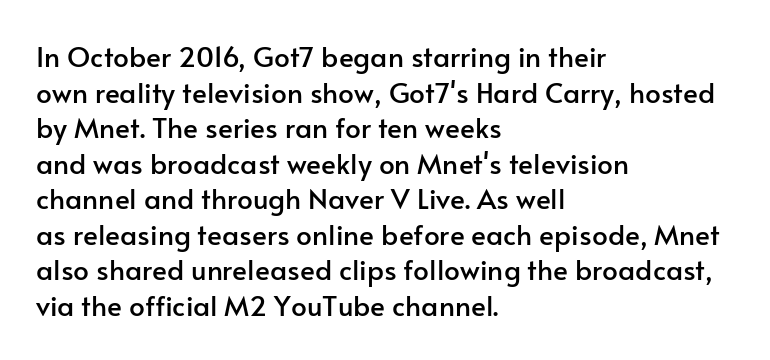
Words float on clear page, feet unadorned. The font family rendered here belongs to the sans-serif group. Varying glyph widths throughout — classic text-font behaviour. Between one letter and the next there's only the usual sliver of space.
